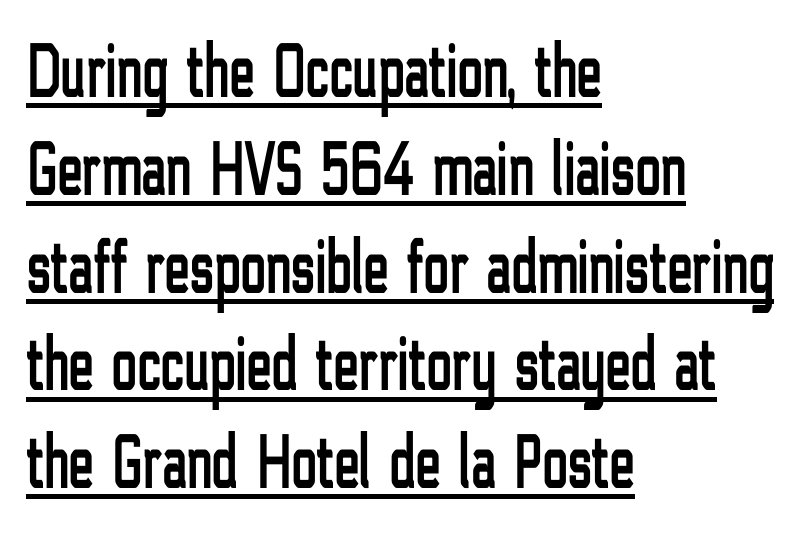
Q: Is the text italic (slanted)? A: No, it is upright.
Q: Is the typeface a serif or a sans-serif typeface? A: Sans-serif.
Q: Is the text underlined? A: Yes.
Q: How is the paragraph aligned? A: Left-aligned.
Q: Is the spacing between letters normal or unusually wide? A: Normal.
Q: Is the spacing between lines tight, normal or loose? A: Normal.
Q: Width (condensed, normal, or wide)? A: Condensed.
Q: Stroke contrast? A: Low.
Q: x-height? A: Medium.
Q: Monospaced? A: No.
